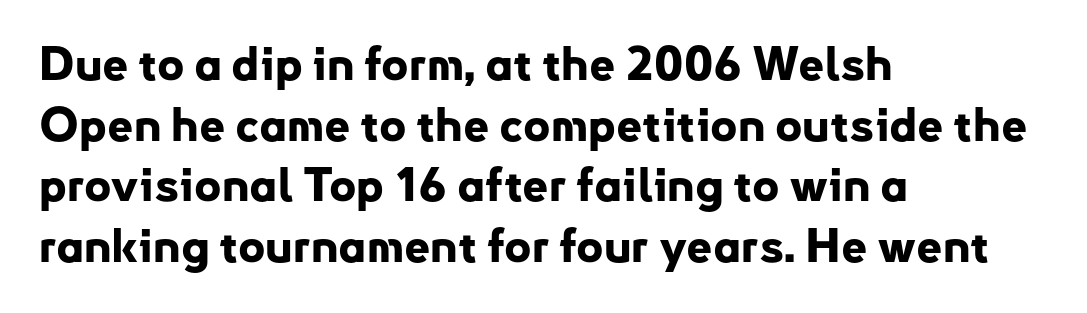
Q: Is the text bold? A: Yes.
Q: Is the text italic (slanted)? A: No, it is upright.
Q: Is the typeface a serif or a sans-serif typeface? A: Sans-serif.
Q: Is the text underlined? A: No.
Q: How is the paragraph aligned? A: Left-aligned.
Q: Is the spacing between letters normal or unusually wide? A: Normal.
Q: Is the spacing between lines tight, normal or loose? A: Normal.
Q: Width (condensed, normal, or wide)? A: Normal.
Q: Stroke contrast? A: Low.
Q: x-height? A: Small.
Q: Monospaced? A: No.
